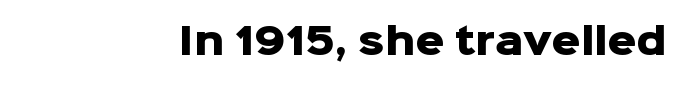
Q: Is the text bold? A: Yes.
Q: Is the text italic (slanted)? A: No, it is upright.
Q: Is the typeface a serif or a sans-serif typeface? A: Sans-serif.
Q: Is the text underlined? A: No.
Q: Is the spacing between letters normal or unusually wide? A: Normal.
Q: Width (condensed, normal, or wide)? A: Normal.
Q: Stroke contrast? A: Low.
Q: x-height? A: Medium.
Q: Monospaced? A: No.
